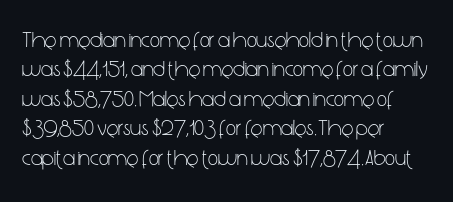
Bare-footed words on every line. Every stem runs plumb, perpendicular to the baseline. The typesetting does not lean heavy: it is not bold. Tracking value appears to be zero — textbook default spacing. The vertical gap from one line to the next is medium.
